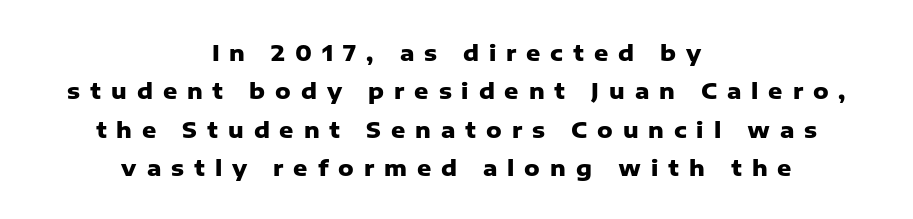
This rendering widens character spacing well past its baseline value. Notice how thick the strokes are: this is what a full bold looks like. These lines stack symmetrically, like a column narrowing and widening about its center. Descenders hang freely into open space. Style check: upright.
